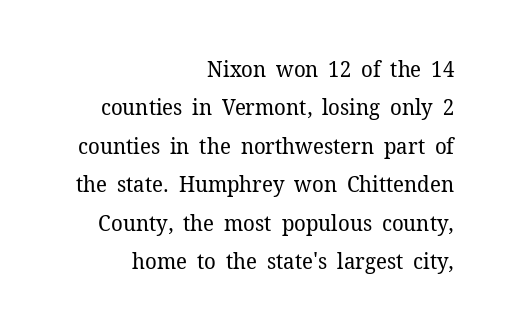
{"italic": "no", "bold": "no", "underline": "no", "align": "right", "line_spacing_ratio": 1.75, "letter_spacing": "normal", "letter_spacing_em": 0.0, "glyph_px": 22}
